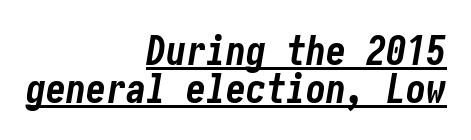
Q: Is the text bold? A: Yes.
Q: Is the text italic (slanted)? A: Yes, it leans right by about 10 degrees.
Q: Is the text underlined? A: Yes.
Q: How is the paragraph aligned? A: Right-aligned.
Q: Is the spacing between letters normal or unusually wide? A: Normal.
Q: Is the spacing between lines tight, normal or loose? A: Tight.
Q: Width (condensed, normal, or wide)? A: Condensed.
Q: Stroke contrast? A: Low.
Q: x-height? A: Medium.
